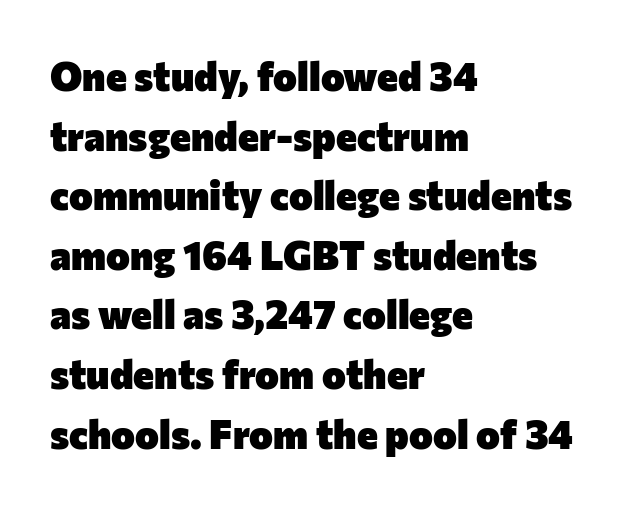
{"serif": "no", "italic": "no", "bold": "yes", "weight": "heavy", "width": "normal", "stroke_contrast": "low", "x_height": "medium", "monospaced": "no", "underline": "no", "align": "left", "line_spacing": "normal", "line_spacing_ratio": 1.49, "letter_spacing": "normal", "letter_spacing_em": 0.0, "glyph_px": 40}
